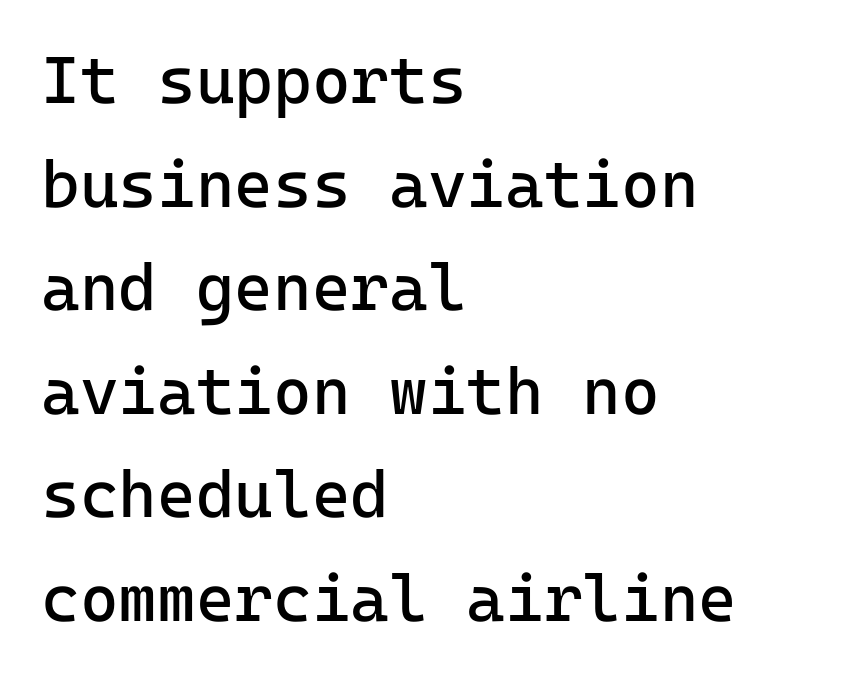
{"serif": "no", "italic": "no", "bold": "no", "weight": "regular", "width": "normal", "stroke_contrast": "low", "x_height": "medium", "underline": "no", "align": "left", "line_spacing": "normal", "line_spacing_ratio": 1.57, "letter_spacing": "normal", "letter_spacing_em": 0.0, "glyph_px": 66}
